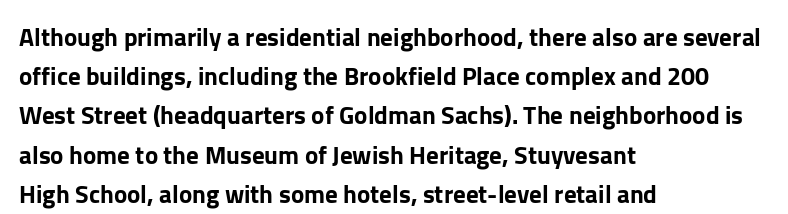
Q: Is the text italic (slanted)? A: No, it is upright.
Q: Is the text underlined? A: No.
Q: How is the paragraph aligned? A: Left-aligned.
Q: Is the spacing between letters normal or unusually wide? A: Normal.
Q: Is the spacing between lines tight, normal or loose? A: Normal.
